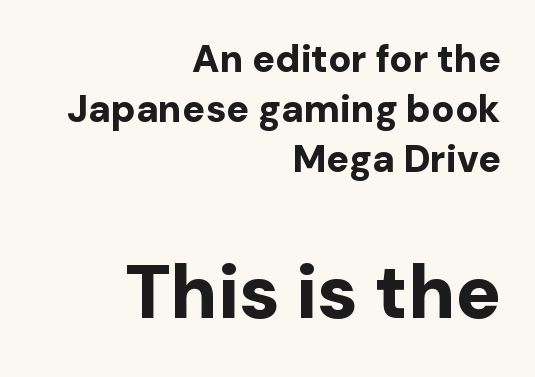
Q: Is the text bold? A: Yes.
Q: Is the text italic (slanted)? A: No, it is upright.
Q: Is the typeface a serif or a sans-serif typeface? A: Sans-serif.
Q: Is the text underlined? A: No.
Q: How is the paragraph aligned? A: Right-aligned.
Q: Is the spacing between letters normal or unusually wide? A: Normal.
Q: Is the spacing between lines tight, normal or loose? A: Normal.
Q: Which block of text is set in a larger size, the first (top) or the second (bottom)? A: The second (bottom) one.
Q: Width (condensed, normal, or wide)? A: Normal.
Q: Stroke contrast? A: Low.
Q: x-height? A: Medium.
Q: Monospaced? A: No.
